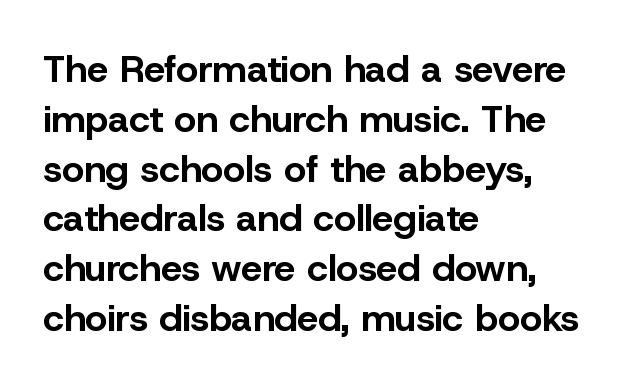
The image shows 38 px bold sans-serif type, upright; set left-aligned, normal line spacing (1.31x), normal letter spacing, not underlined; low stroke contrast and a medium x-height.
